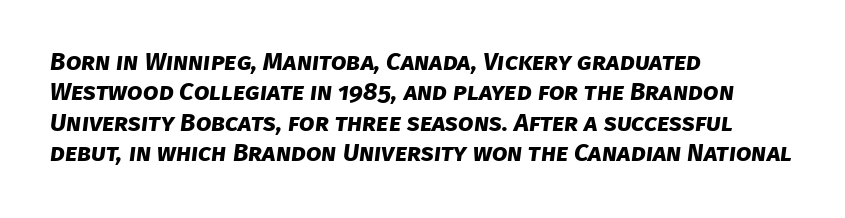
{"bold": "yes", "underline": "no", "align": "left", "line_spacing_ratio": 1.22, "letter_spacing": "normal", "letter_spacing_em": 0.0, "glyph_px": 25}
